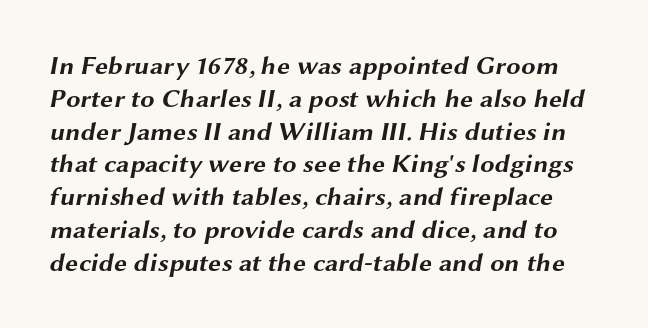
{"bold": "yes", "underline": "no", "line_spacing": "normal", "line_spacing_ratio": 1.26, "letter_spacing": "normal", "letter_spacing_em": 0.0, "glyph_px": 26}
